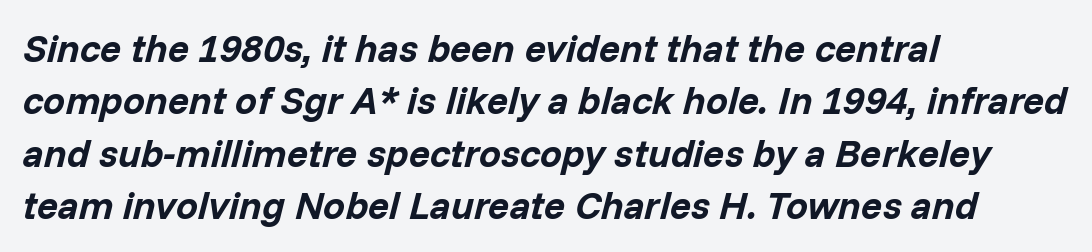
Between one letter and the next there's only the usual sliver of space. Check the space under the baseline: it is left empty. Characters are canted at an angle relative to the baseline's perpendicular. The vertical gap from one line to the next is medium. Do the characters align in a grid? No, the font is proportional. Notice how thick the strokes are: this is what a full bold looks like.
